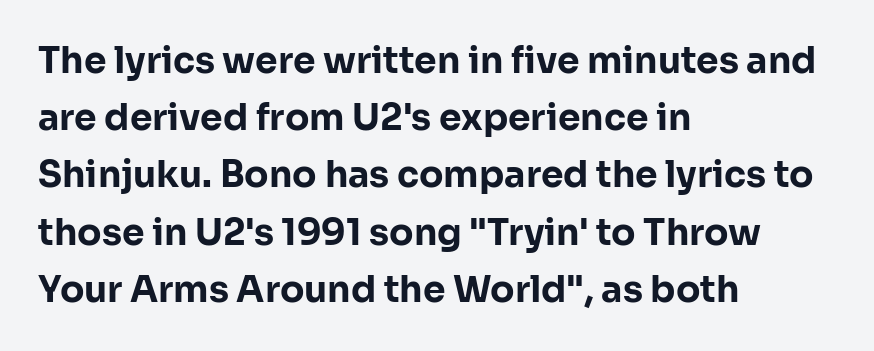
Letterform terminals end flat and unadorned throughout the passage. The axis of the letterforms is exactly vertical. The gap between lines stays unmarked. Horizontal bands of white between lines are of average thickness. A classic flush-left, rag-right setting is used for this passage.
